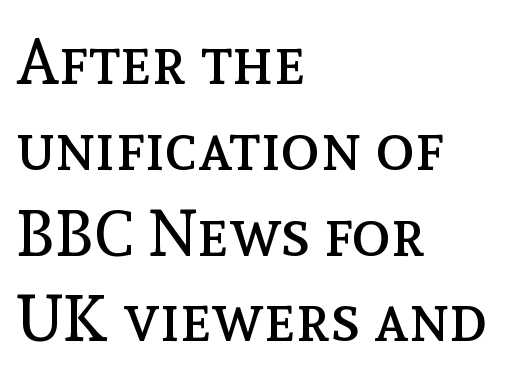
The space between consecutive lines is moderate. The face used here is proportionally spaced, like ordinary book or web type. The area under the type is left untouched. Look at the tracking — it's just the regular setting, nothing added.
